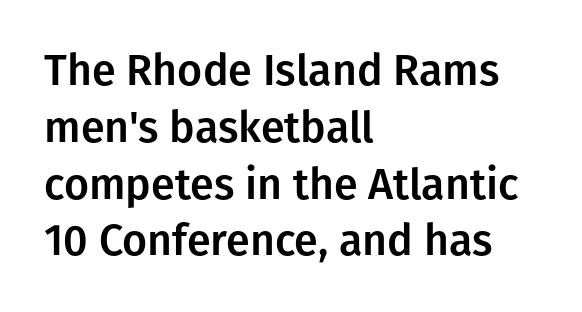
{"serif": "no", "italic": "no", "width": "normal", "stroke_contrast": "low", "x_height": "medium", "monospaced": "no", "underline": "no", "align": "left", "line_spacing": "normal", "line_spacing_ratio": 1.32, "letter_spacing": "normal", "letter_spacing_em": 0.0, "glyph_px": 43}
